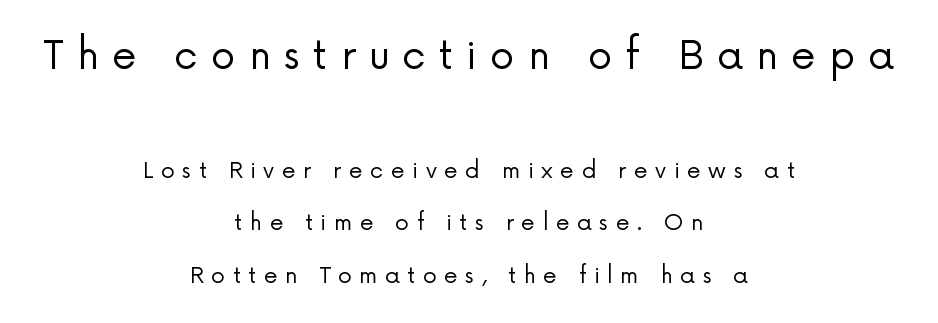
Q: Is the text bold? A: No.
Q: Is the text italic (slanted)? A: No, it is upright.
Q: Is the typeface a serif or a sans-serif typeface? A: Sans-serif.
Q: Is the text underlined? A: No.
Q: How is the paragraph aligned? A: Centered.
Q: Is the spacing between letters normal or unusually wide? A: Unusually wide.
Q: Is the spacing between lines tight, normal or loose? A: Loose.
Q: Which block of text is set in a larger size, the first (top) or the second (bottom)? A: The first (top) one.
Q: Width (condensed, normal, or wide)? A: Normal.
Q: Stroke contrast? A: Low.
Q: x-height? A: Medium.
Q: Monospaced? A: No.
